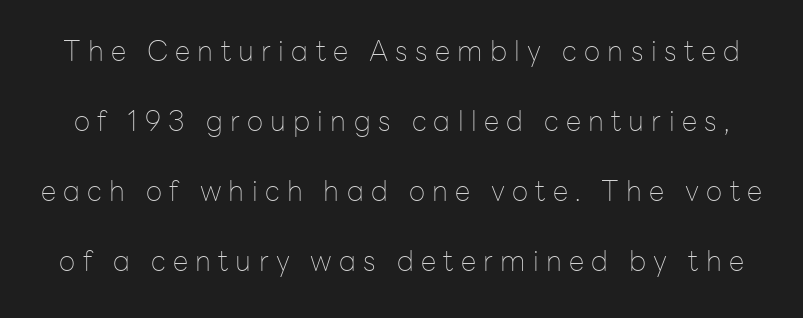
The image shows 28 px thin sans-serif type, upright; set loose line spacing (2.5x), unusually wide letter spacing (+0.26 em), not underlined; low stroke contrast and a medium x-height.
